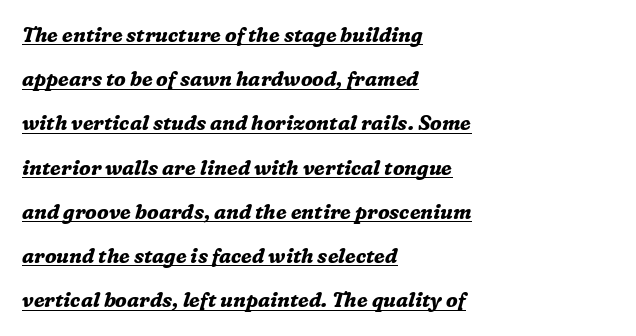
{"italic": "yes", "lean": "right", "slant_degrees": 16, "bold": "yes", "underline": "yes", "align": "left", "line_spacing": "loose", "line_spacing_ratio": 2.21, "letter_spacing": "normal", "letter_spacing_em": 0.0, "glyph_px": 20}
